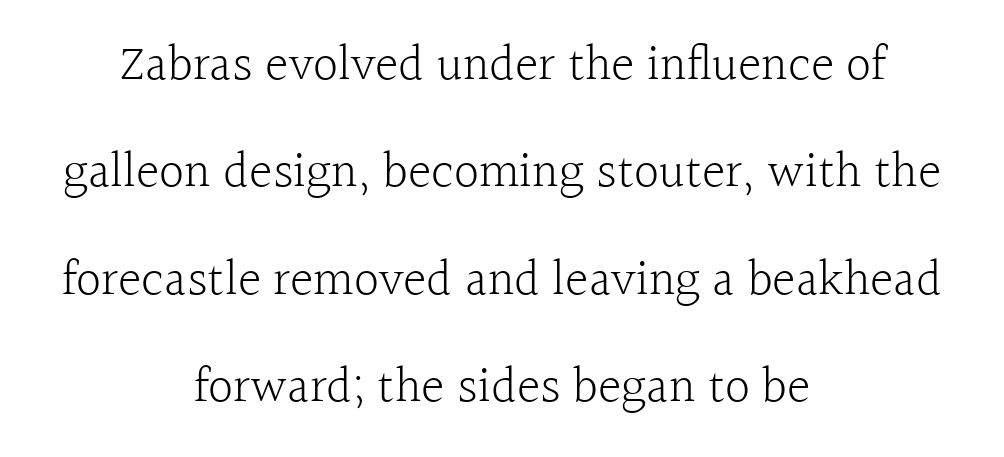
{"serif": "yes", "italic": "no", "bold": "no", "weight": "light", "width": "normal", "x_height": "medium", "monospaced": "no", "underline": "no", "align": "center", "line_spacing": "loose", "line_spacing_ratio": 2.15, "letter_spacing": "normal", "letter_spacing_em": 0.0, "glyph_px": 50}
